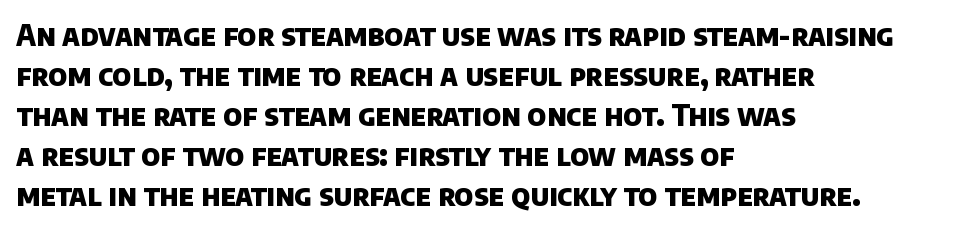
The image shows 29 px heavy sans-serif type; set left-aligned, normal line spacing (1.38x), normal letter spacing, not underlined; low stroke contrast and a large x-height.
